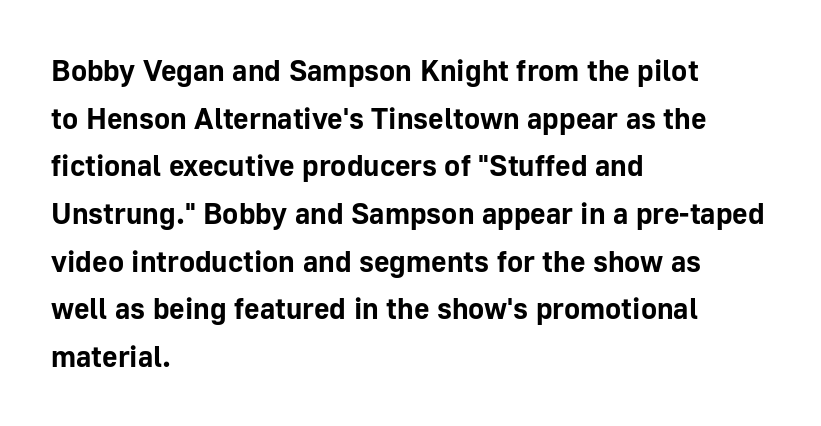
Just letters on the line, the space beneath them empty. The lettering holds an erect, upright posture throughout. This is heavy type, rendered in bold. Casual observation: everything's shoved over to the left. Letter spacing: default. The font family rendered here belongs to the sans-serif group.
